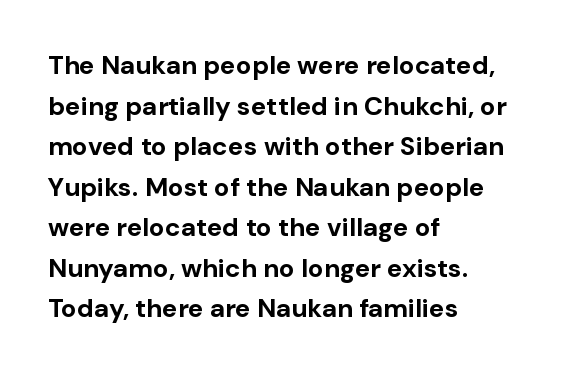
Students, note that the glyphs here touch the page at normal intervals. Lines of text with bare space underneath. Short and long lines alike share a common starting point at left. The font's upright variant was chosen for this text.
